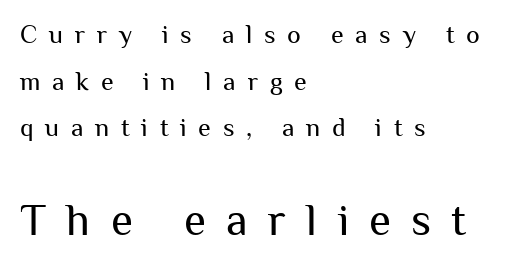
The image shows 45 px regular-weight sans-serif type, upright; set left-aligned, line spacing 1.79x, unusually wide letter spacing (+0.45 em), not underlined; the second (bottom) block is 1.73x larger; medium stroke contrast and a medium x-height.
